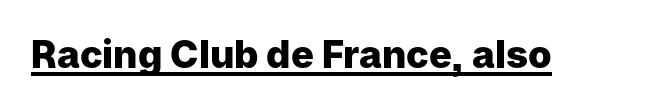
{"serif": "no", "italic": "no", "bold": "yes", "weight": "heavy", "width": "normal", "stroke_contrast": "low", "x_height": "medium", "monospaced": "no", "underline": "yes", "letter_spacing": "normal", "letter_spacing_em": 0.0, "glyph_px": 38}
